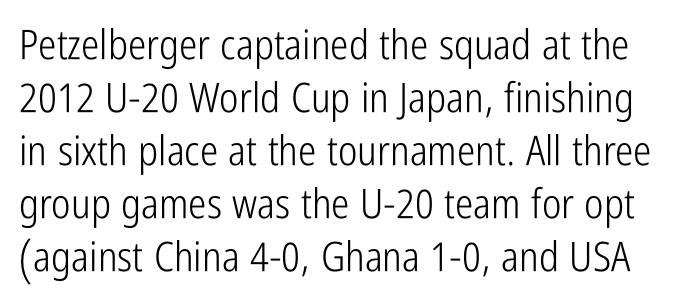
The image shows 41 px light, condensed sans-serif type, upright; set normal line spacing (1.29x), normal letter spacing, not underlined; low stroke contrast and a medium x-height.
